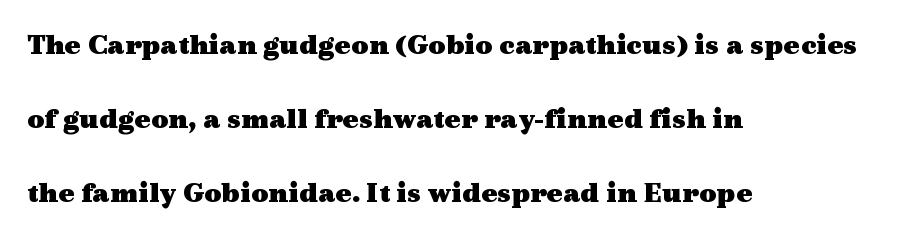
{"serif": "yes", "italic": "no", "bold": "yes", "weight": "heavy", "width": "wide", "x_height": "medium", "monospaced": "no", "underline": "no", "align": "left", "line_spacing": "loose", "line_spacing_ratio": 2.46, "letter_spacing": "normal", "letter_spacing_em": 0.0, "glyph_px": 30}
